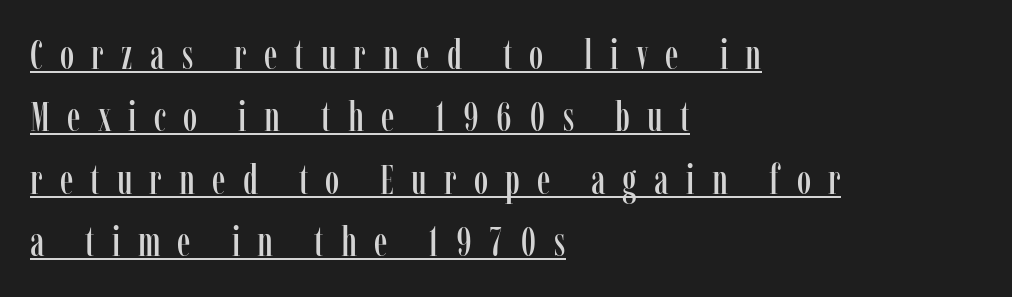
The image shows 41 px condensed serif type, upright; set left-aligned, normal line spacing (1.52x), unusually wide letter spacing (+0.42 em), underlined; low stroke contrast and a medium x-height.
